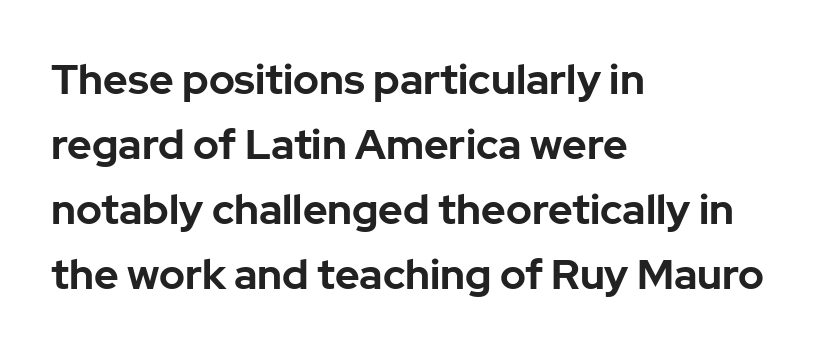
Q: Is the text bold? A: Yes.
Q: Is the text italic (slanted)? A: No, it is upright.
Q: Is the typeface a serif or a sans-serif typeface? A: Sans-serif.
Q: Is the text underlined? A: No.
Q: How is the paragraph aligned? A: Left-aligned.
Q: Is the spacing between letters normal or unusually wide? A: Normal.
Q: Is the spacing between lines tight, normal or loose? A: Normal.
Q: Width (condensed, normal, or wide)? A: Normal.
Q: Stroke contrast? A: Low.
Q: x-height? A: Medium.
Q: Monospaced? A: No.
